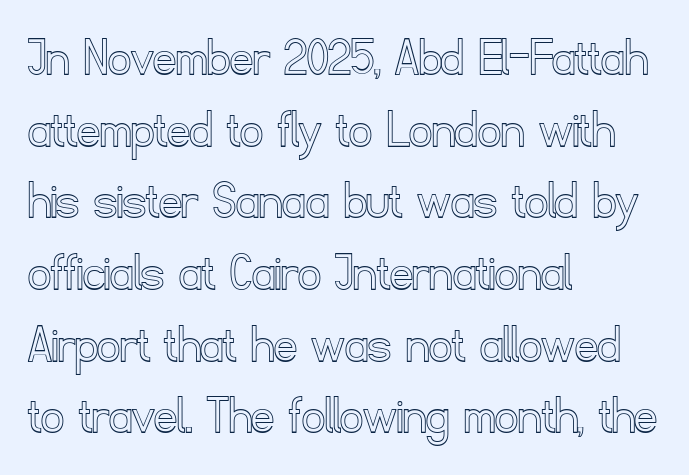
Style check: upright. Looks like regular typesetting: each glyph gets only the width it needs. Does extra space separate the letters? No, they use regular spacing. Lines of text with bare space underneath. The typesetter chose a ragged-right arrangement here. Regarding leading, the lines here are spaced in the standard way.
